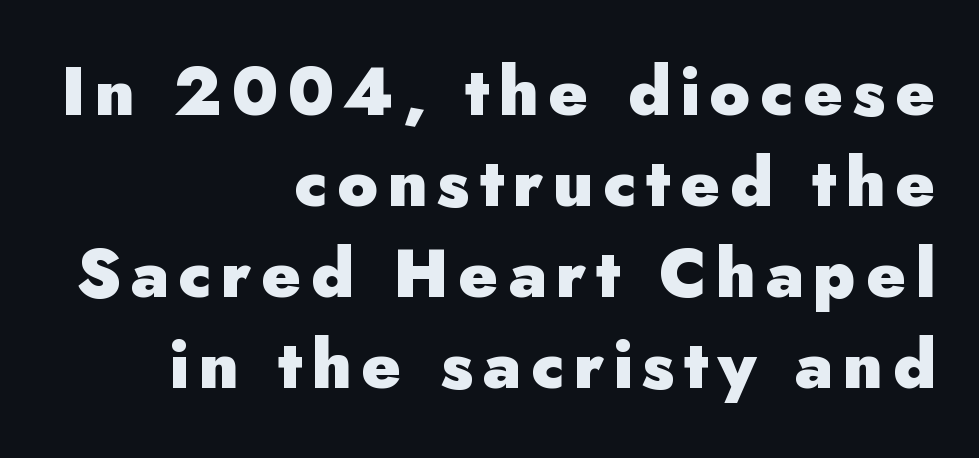
These lines carry a lot of weight — the face is fully bold. Posture: upright roman. The rendering shows plain stroke endings on the letterforms — a sans-serif design. Is this a fixed-width face? No — the glyphs have proportional, varying widths. The setting favours the right margin, as signatures and pull-quotes sometimes do. Any mark beneath the type? The region is blank.
